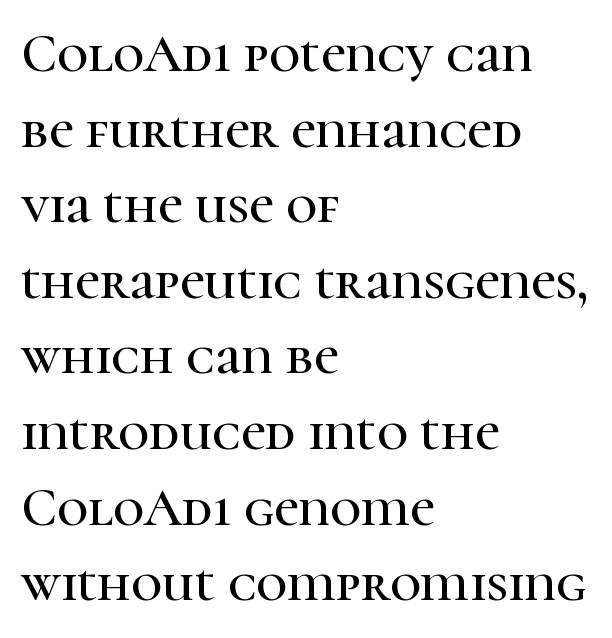
Compared with typical paragraphs, the rows here are spaced about the same. These lines are composed in type with serifs. All the whitespace from short lines collects on the right. Vertical strokes here are truly vertical. Tracking value appears to be zero — textbook default spacing.
